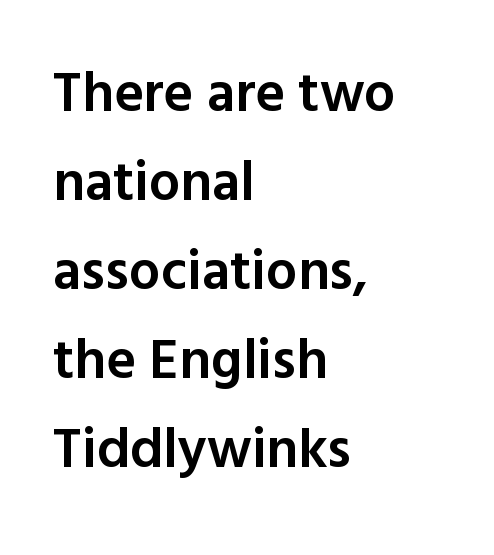
{"serif": "no", "italic": "no", "bold": "semi", "weight": "semibold", "width": "normal", "x_height": "medium", "monospaced": "no", "underline": "no", "align": "left", "line_spacing": "normal", "line_spacing_ratio": 1.59, "letter_spacing": "normal", "letter_spacing_em": 0.0, "glyph_px": 56}
